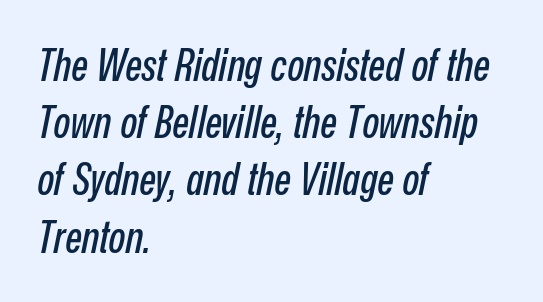
Honestly, the row spacing looks completely unremarkable. Characters follow at the spacing the type designer built in. Here the designer chose a conventional face with non-uniform glyph widths. The specimen omits any rule beneath the text block's lines. The setting favours the left margin, as ordinary paragraphs usually do. The typography opts for an oblique posture over an upright one.
